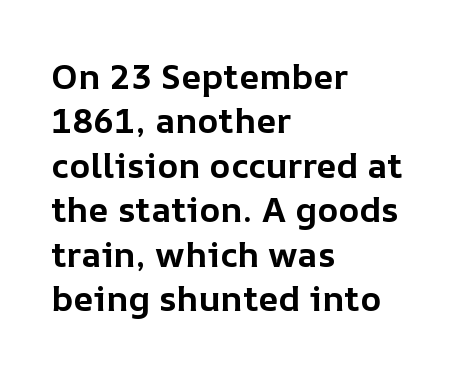
{"italic": "no", "bold": "yes", "weight": "bold", "width": "normal", "stroke_contrast": "low", "x_height": "medium", "monospaced": "no", "underline": "no", "align": "left", "line_spacing": "normal", "line_spacing_ratio": 1.27, "letter_spacing": "normal", "letter_spacing_em": 0.0, "glyph_px": 35}
